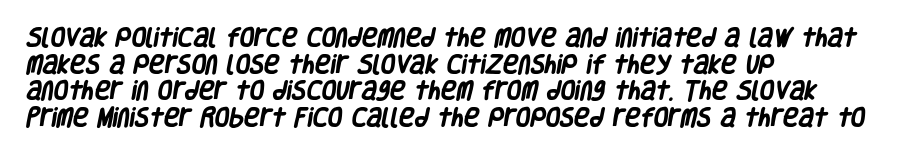
The image shows 21 px bold type; set left-aligned, normal line spacing (1.27x), normal letter spacing, not underlined.
